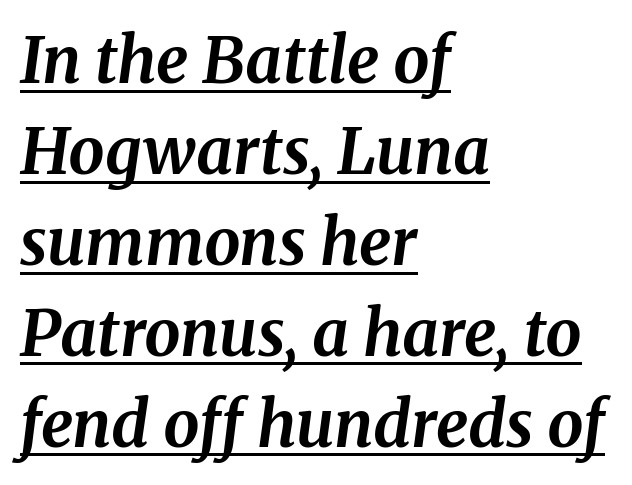
Q: Is the text bold? A: Yes.
Q: Is the text italic (slanted)? A: Yes, it leans right by about 8 degrees.
Q: Is the typeface a serif or a sans-serif typeface? A: Serif.
Q: Is the text underlined? A: Yes.
Q: How is the paragraph aligned? A: Left-aligned.
Q: Is the spacing between letters normal or unusually wide? A: Normal.
Q: Is the spacing between lines tight, normal or loose? A: Normal.
Q: Width (condensed, normal, or wide)? A: Normal.
Q: Stroke contrast? A: Medium.
Q: x-height? A: Medium.
Q: Monospaced? A: No.
